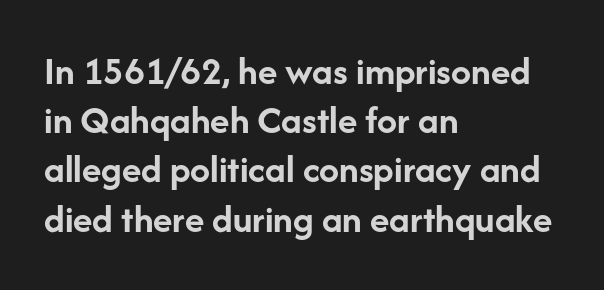
The space directly below the letters is spotless. Heft: maximum for text — a bold. This is sans-serif lettering, the kind often seen on screens and signage. The rendering uses natural spacing where letterforms have individual widths. One-word summary of the alignment: left. The letters stand upright; this is a roman face.
